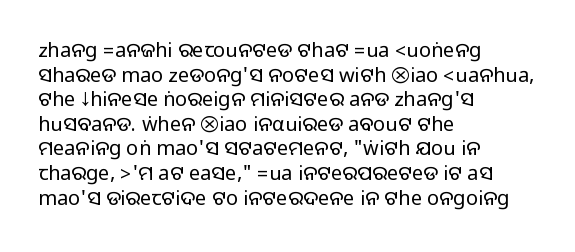
Q: Is the text italic (slanted)? A: No, it is upright.
Q: Is the text underlined? A: No.
Q: How is the paragraph aligned? A: Left-aligned.
Q: Is the spacing between letters normal or unusually wide? A: Normal.
